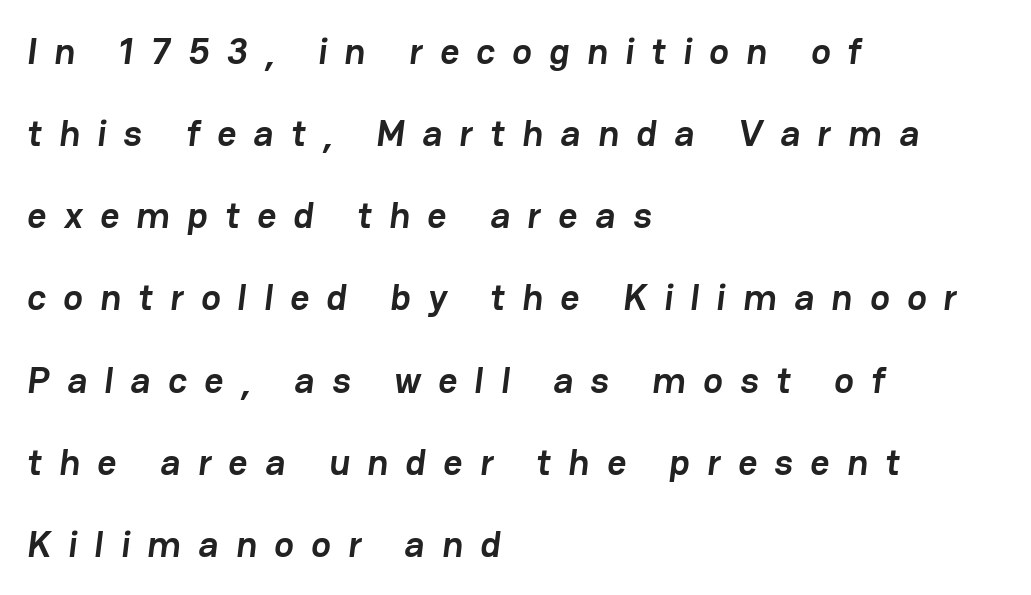
Any mark beneath the type? The region is blank. Horizontal bands of white between lines are thick stripes. Proportional: the letters do not fall into vertical columns. The type is letterspaced generously, with wide tracking. The lines in this sample share a left origin and differ only in where they stop. Stroke terminals: plain, sans-serif.
